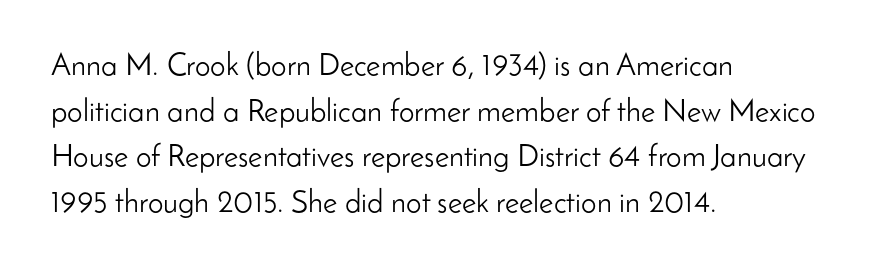
{"serif": "no", "italic": "no", "bold": "no", "weight": "light", "width": "normal", "stroke_contrast": "low", "x_height": "small", "monospaced": "no", "underline": "no", "align": "left", "line_spacing": "normal", "line_spacing_ratio": 1.47, "letter_spacing": "normal", "letter_spacing_em": 0.0, "glyph_px": 31}
